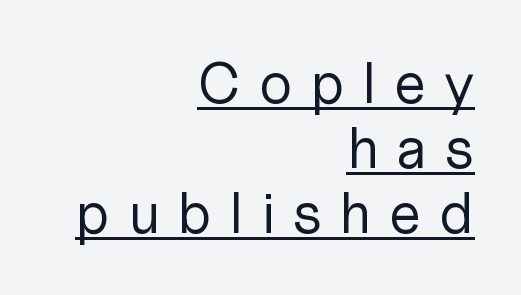
Q: Is the text bold? A: No.
Q: Is the text italic (slanted)? A: No, it is upright.
Q: Is the typeface a serif or a sans-serif typeface? A: Sans-serif.
Q: Is the text underlined? A: Yes.
Q: How is the paragraph aligned? A: Right-aligned.
Q: Is the spacing between letters normal or unusually wide? A: Unusually wide.
Q: Is the spacing between lines tight, normal or loose? A: Tight.
Q: Width (condensed, normal, or wide)? A: Normal.
Q: Stroke contrast? A: Low.
Q: x-height? A: Medium.
Q: Monospaced? A: No.
